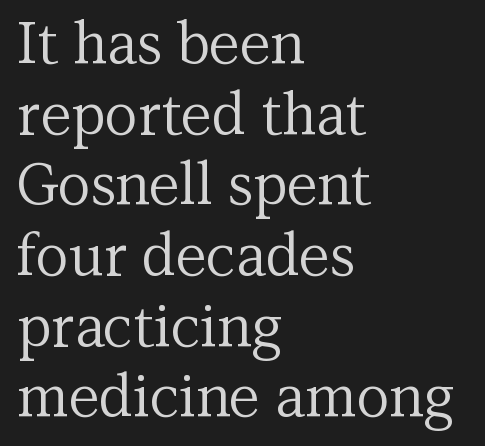
{"serif": "yes", "italic": "no", "bold": "no", "weight": "regular", "width": "normal", "stroke_contrast": "medium", "x_height": "medium", "monospaced": "no", "underline": "no", "align": "left", "line_spacing_ratio": 1.24, "letter_spacing": "normal", "letter_spacing_em": 0.0, "glyph_px": 57}
